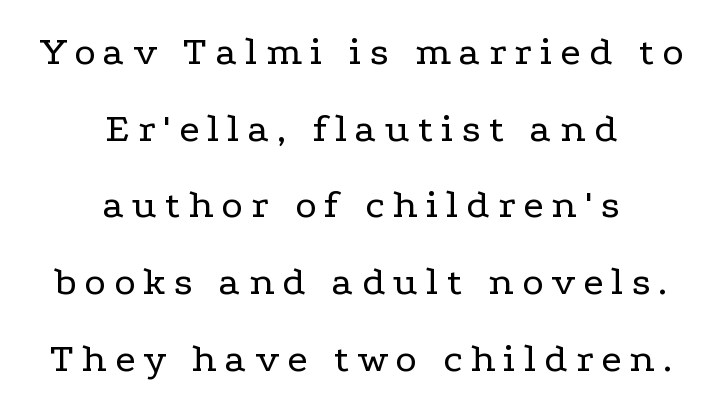
The image shows 41 px regular-weight, wide serif type, upright; set centered, line spacing 1.87x, unusually wide letter spacing (+0.2 em), not underlined; low stroke contrast and a medium x-height.
